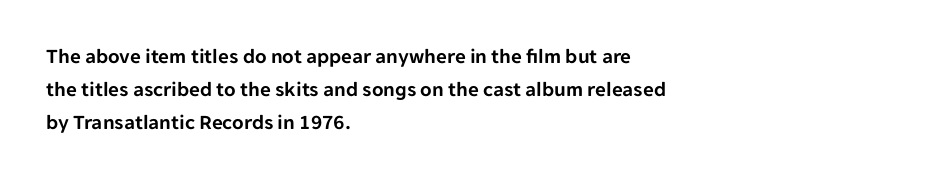
The image shows 21 px text type, upright; set left-aligned, normal line spacing (1.56x), normal letter spacing, not underlined.
